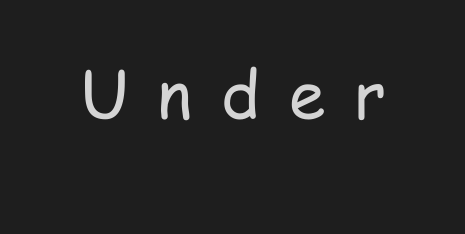
The image shows 66 px regular-weight, condensed sans-serif type, upright; set unusually wide letter spacing (+0.44 em), not underlined; low stroke contrast and a medium x-height.
